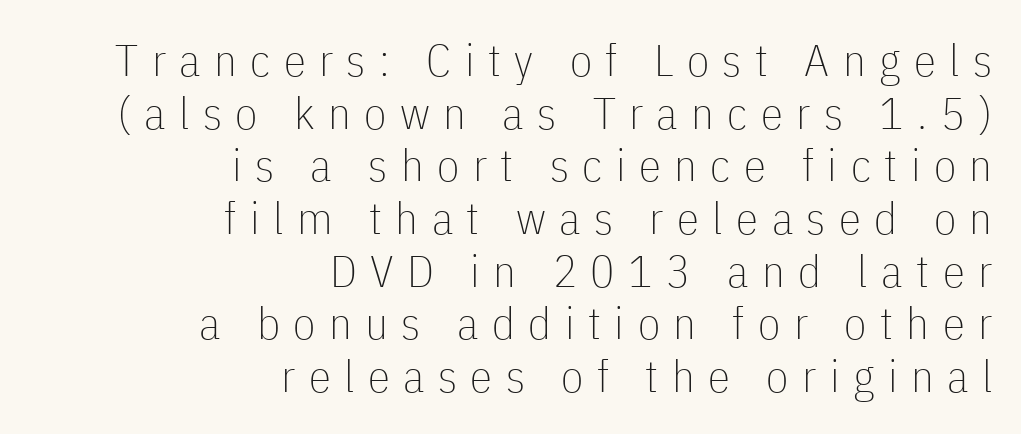
You can tell from the bare stems that sans-serif type was used. In terms of letterspacing, this is a distinctly airy, spread setting. Note the varied advance widths — an 'i' is clearly narrower than an 'm'. Plain, unruled lines of type. Where is the straight margin? On the right. Is the type heavy? It reads as light-to-regular instead.
